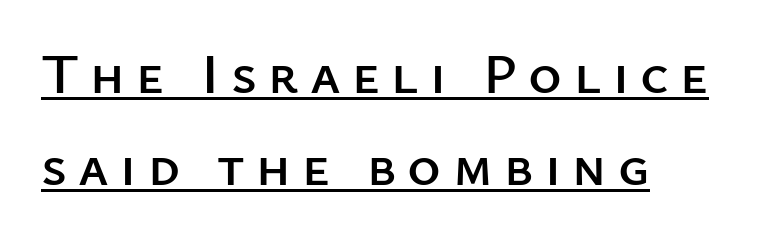
{"serif": "no", "italic": "no", "width": "normal", "stroke_contrast": "low", "x_height": "medium", "monospaced": "no", "underline": "yes", "align": "left", "line_spacing": "normal", "line_spacing_ratio": 1.62, "letter_spacing": "wide", "letter_spacing_em": 0.2, "glyph_px": 57}
